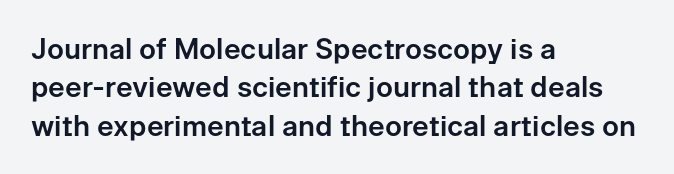
{"serif": "no", "italic": "no", "width": "normal", "stroke_contrast": "low", "x_height": "medium", "monospaced": "no", "underline": "no", "align": "left", "line_spacing": "normal", "line_spacing_ratio": 1.37, "letter_spacing": "normal", "letter_spacing_em": 0.0, "glyph_px": 28}
